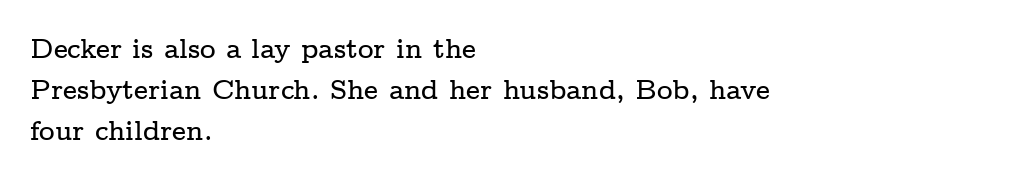
The image shows 27 px text type, upright; set left-aligned, normal line spacing (1.51x), normal letter spacing, not underlined.
